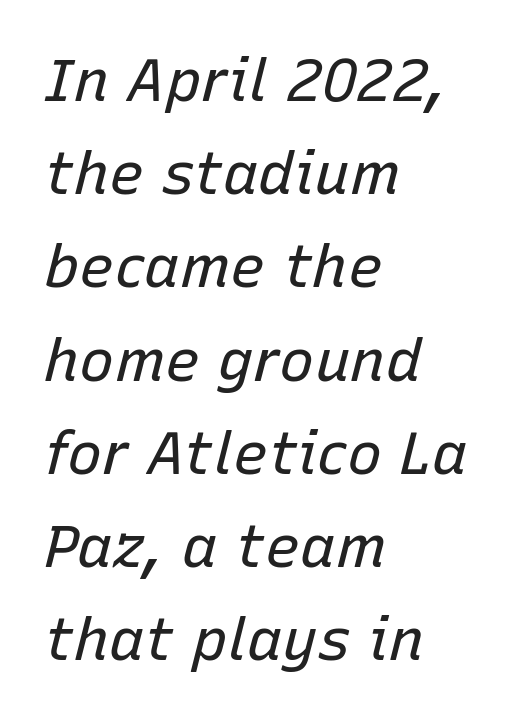
Q: Is the text bold? A: No.
Q: Is the text italic (slanted)? A: Yes, it leans right by about 15 degrees.
Q: Is the text underlined? A: No.
Q: How is the paragraph aligned? A: Left-aligned.
Q: Is the spacing between letters normal or unusually wide? A: Normal.
Q: Is the spacing between lines tight, normal or loose? A: Normal.
Q: Width (condensed, normal, or wide)? A: Normal.
Q: Stroke contrast? A: Low.
Q: x-height? A: Medium.
Q: Monospaced? A: No.
